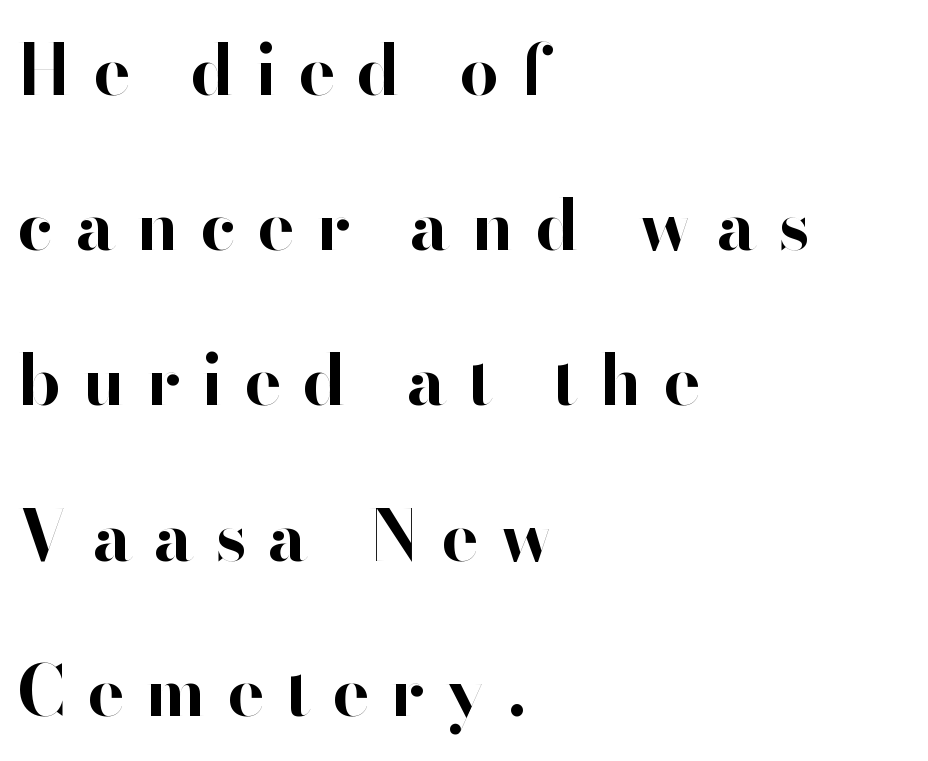
{"serif": "no", "italic": "no", "bold": "yes", "weight": "bold", "width": "normal", "stroke_contrast": "high", "x_height": "small", "monospaced": "no", "underline": "no", "align": "left", "line_spacing": "loose", "line_spacing_ratio": 2.25, "letter_spacing": "wide", "letter_spacing_em": 0.31, "glyph_px": 69}
